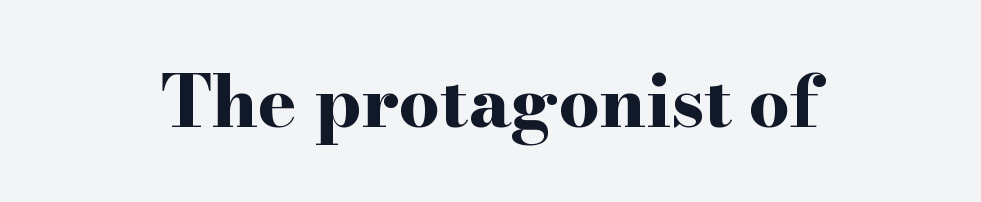
The image shows 72 px bold, wide serif type, upright; set centered, normal letter spacing, not underlined; high stroke contrast and a small x-height.
